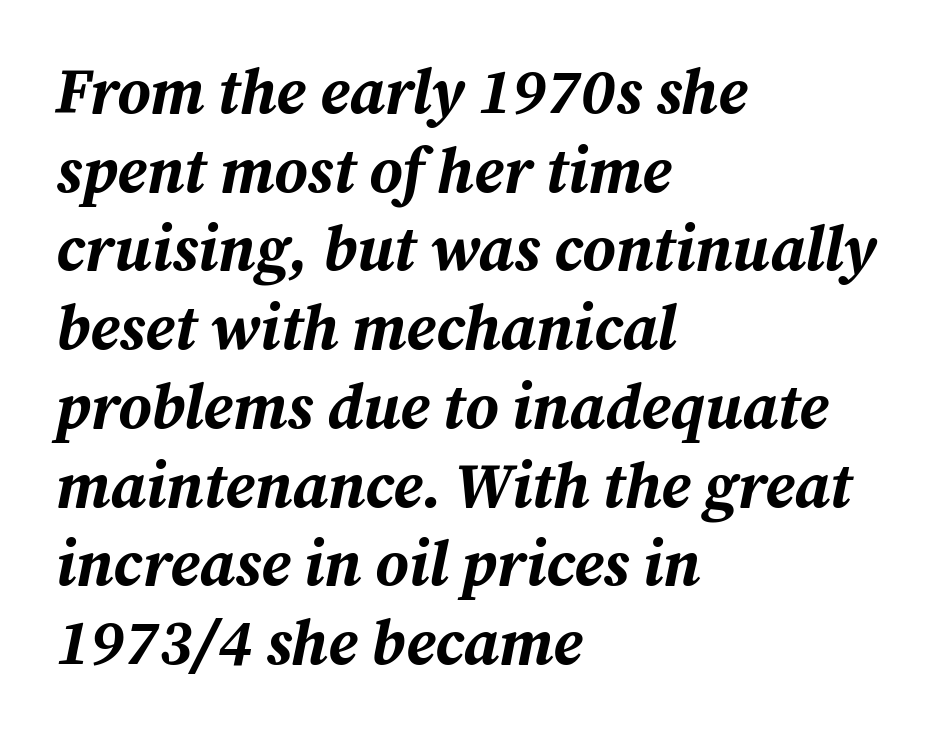
Q: Is the text bold? A: Yes.
Q: Is the text italic (slanted)? A: Yes, it leans right by about 12 degrees.
Q: Is the text underlined? A: No.
Q: How is the paragraph aligned? A: Left-aligned.
Q: Is the spacing between letters normal or unusually wide? A: Normal.
Q: Is the spacing between lines tight, normal or loose? A: Normal.
Q: Width (condensed, normal, or wide)? A: Normal.
Q: Stroke contrast? A: Medium.
Q: x-height? A: Medium.
Q: Monospaced? A: No.
